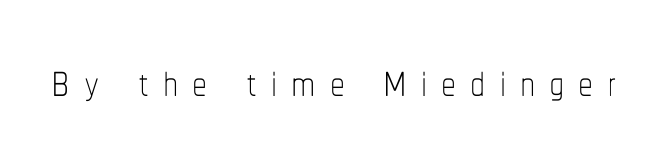
The image shows 60 px thin, condensed type, upright; set unusually wide letter spacing (+0.23 em), not underlined; low stroke contrast and a medium x-height.
